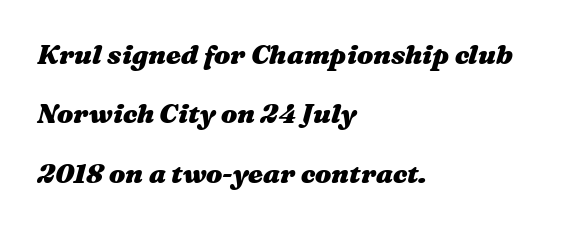
Q: Is the text bold? A: Yes.
Q: Is the text italic (slanted)? A: Yes, it leans right by about 16 degrees.
Q: Is the text underlined? A: No.
Q: How is the paragraph aligned? A: Left-aligned.
Q: Is the spacing between letters normal or unusually wide? A: Normal.
Q: Is the spacing between lines tight, normal or loose? A: Loose.
